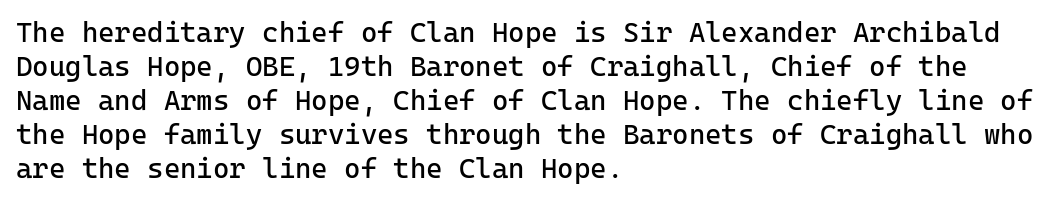
Q: Is the text bold? A: No.
Q: Is the text italic (slanted)? A: No, it is upright.
Q: Is the typeface a serif or a sans-serif typeface? A: Sans-serif.
Q: Is the text underlined? A: No.
Q: How is the paragraph aligned? A: Left-aligned.
Q: Is the spacing between letters normal or unusually wide? A: Normal.
Q: Width (condensed, normal, or wide)? A: Normal.
Q: Stroke contrast? A: Low.
Q: x-height? A: Medium.
Q: Monospaced? A: Yes.
